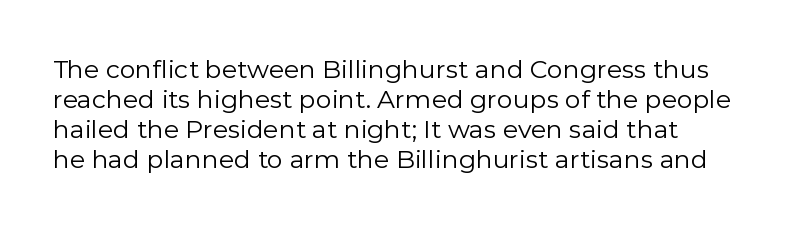
Q: Is the text bold? A: No.
Q: Is the text italic (slanted)? A: No, it is upright.
Q: Is the text underlined? A: No.
Q: How is the paragraph aligned? A: Left-aligned.
Q: Is the spacing between letters normal or unusually wide? A: Normal.
